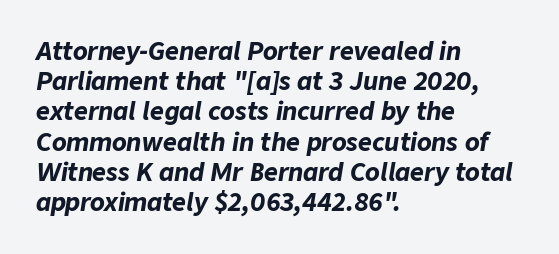
Q: Is the text bold? A: Yes.
Q: Is the text italic (slanted)? A: Yes, it leans right by about 9 degrees.
Q: Is the text underlined? A: No.
Q: How is the paragraph aligned? A: Left-aligned.
Q: Is the spacing between letters normal or unusually wide? A: Normal.
Q: Is the spacing between lines tight, normal or loose? A: Normal.
